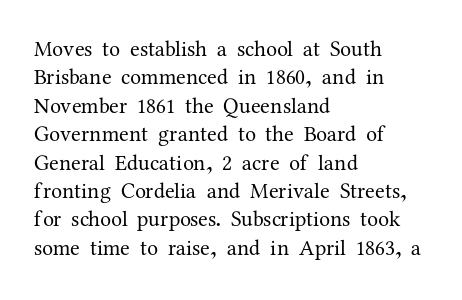
The image shows 22 px text type, upright; set left-aligned, normal line spacing (1.29x), normal letter spacing, not underlined.
